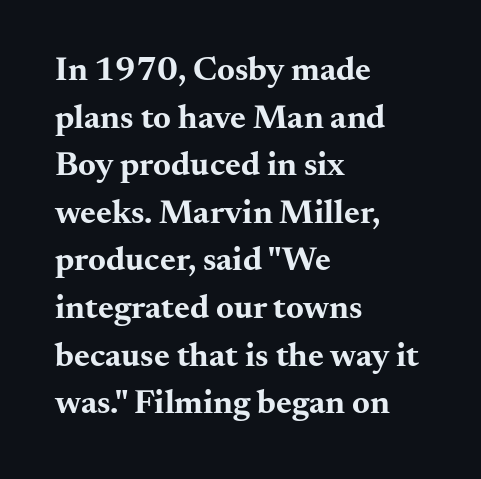
{"serif": "yes", "italic": "no", "bold": "yes", "weight": "bold", "width": "wide", "stroke_contrast": "medium", "x_height": "small", "monospaced": "no", "underline": "no", "align": "left", "line_spacing": "normal", "line_spacing_ratio": 1.4, "letter_spacing": "normal", "letter_spacing_em": 0.0, "glyph_px": 34}
